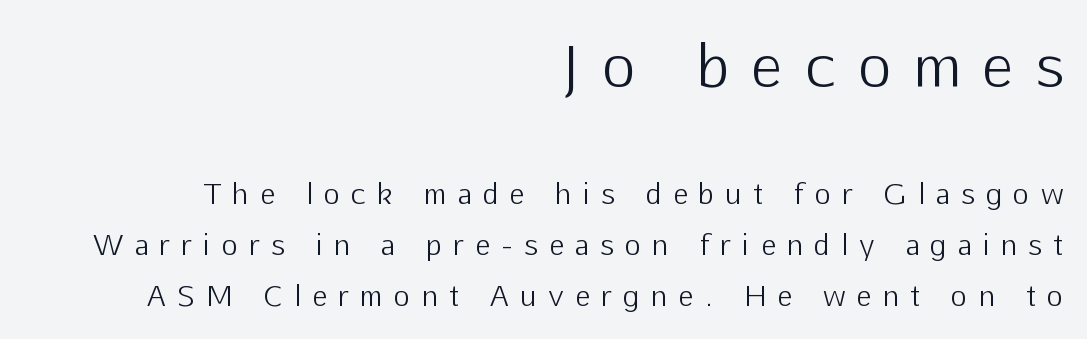
Summary of weight: not heavy and not bold. Italic? Not at all — the glyphs are vertical. Compared with a flush-left layout, this one pins lines to the opposite, right side. A typesetter would label this face a sans.
